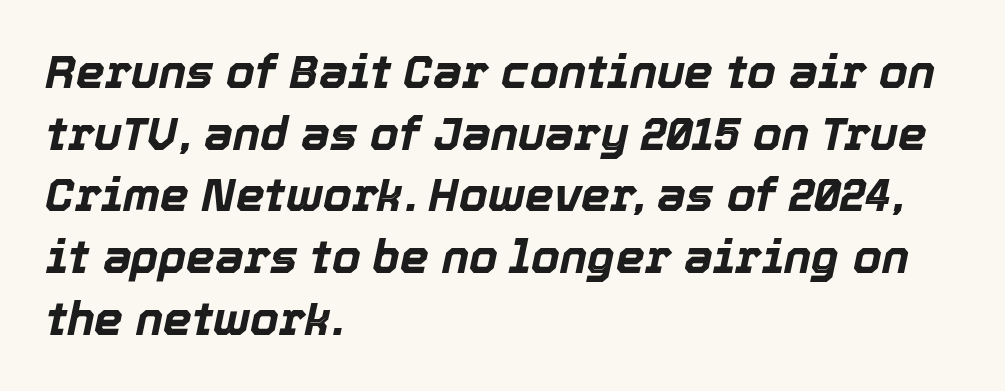
The face used here has the dense, thick strokes of a bold. Do the characters align in a grid? No, the font is proportional. It's the slanting kind of type. The lines sit at an ordinary, default distance from one another. A classic flush-left, rag-right setting is used for this passage. The glyphs are unaccompanied by any horizontal stroke below them.
